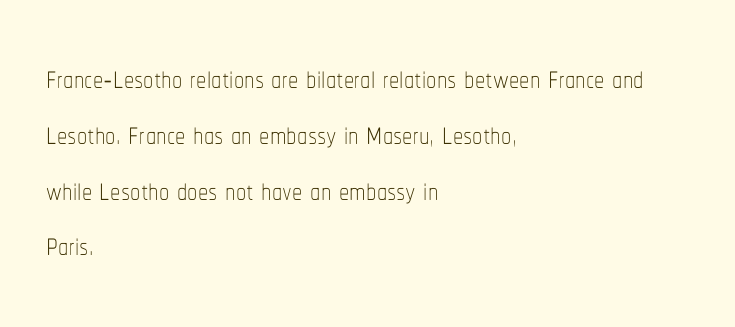
Q: Is the text bold? A: No.
Q: Is the text italic (slanted)? A: No, it is upright.
Q: Is the text underlined? A: No.
Q: How is the paragraph aligned? A: Left-aligned.
Q: Is the spacing between letters normal or unusually wide? A: Normal.
Q: Is the spacing between lines tight, normal or loose? A: Normal.
Q: Width (condensed, normal, or wide)? A: Condensed.
Q: Stroke contrast? A: Low.
Q: x-height? A: Medium.
Q: Monospaced? A: No.
